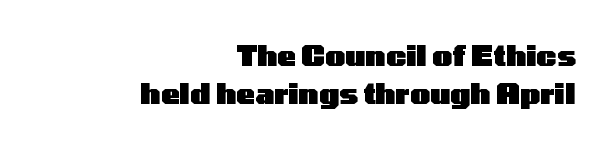
Notice how descenders clear the ascenders below comfortably — that's standard leading. The letters advance in unequal steps, a hallmark of proportional type. Nobody touched the tracking dial on this one. Summary of weight: heavy, a full bold. The setting favours the right margin, as signatures and pull-quotes sometimes do. Quick note: not italic, upright.
